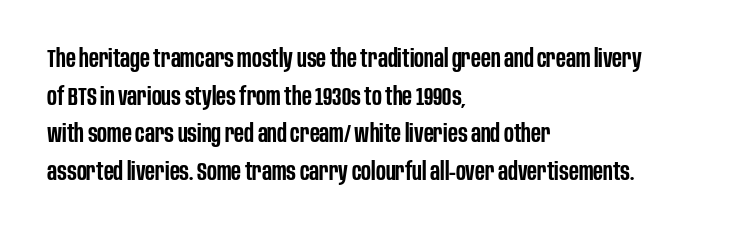
Q: Is the text bold? A: Semi-bold.
Q: Is the text italic (slanted)? A: No, it is upright.
Q: Is the text underlined? A: No.
Q: How is the paragraph aligned? A: Left-aligned.
Q: Is the spacing between letters normal or unusually wide? A: Normal.
Q: Is the spacing between lines tight, normal or loose? A: Normal.
